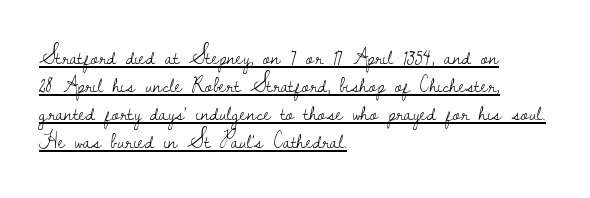
The image shows 22 px text type; set left-aligned, normal line spacing (1.27x), normal letter spacing, underlined.
